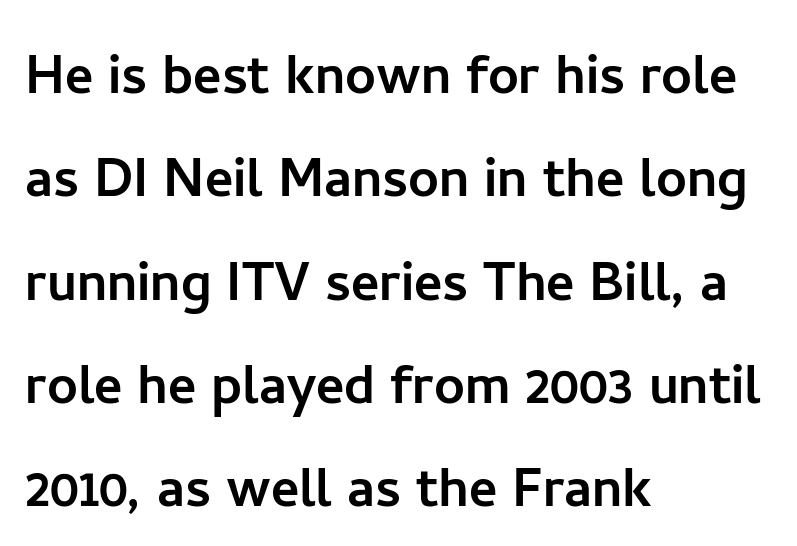
Classification — sans serif. A typesetter would call this leading conventional body-copy spacing. Horizontal alignment here is leftward, the default for most running prose. The passage shown is not underscored anywhere. How are the letters spaced? Ordinarily, with no added tracking.
